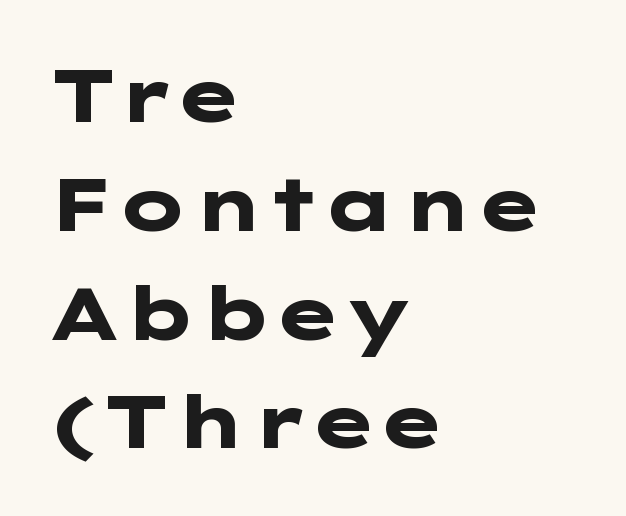
The image shows 74 px heavy, wide sans-serif type, upright; set left-aligned, normal line spacing (1.47x), normal letter spacing, not underlined; low stroke contrast and a medium x-height.
